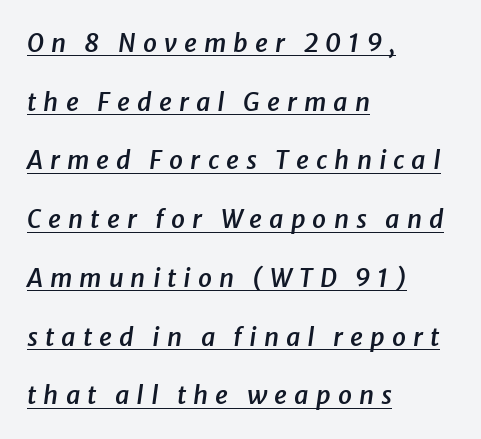
The image shows 25 px text type, italic (leaning right); set left-aligned, loose line spacing (2.35x), unusually wide letter spacing (+0.28 em), underlined.
